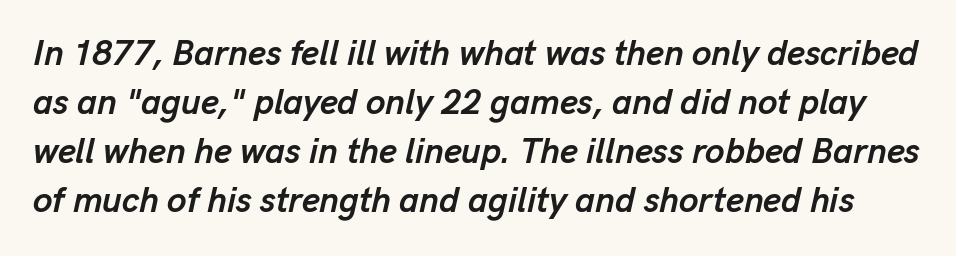
{"italic": "yes", "lean": "right", "slant_degrees": 13, "bold": "yes", "weight": "semibold", "width": "normal", "stroke_contrast": "low", "x_height": "medium", "monospaced": "no", "underline": "no", "line_spacing": "normal", "line_spacing_ratio": 1.4, "letter_spacing": "normal", "letter_spacing_em": 0.0, "glyph_px": 35}
